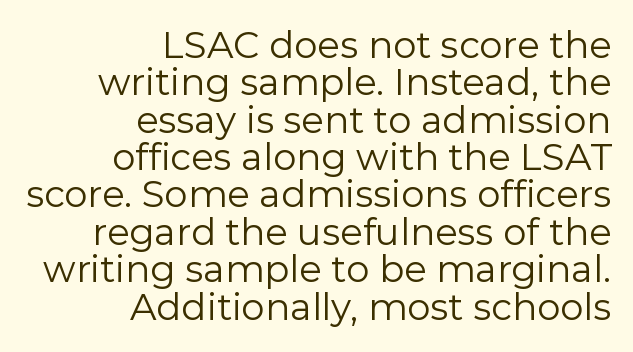
{"serif": "no", "italic": "no", "bold": "no", "weight": "regular", "width": "normal", "stroke_contrast": "low", "x_height": "medium", "monospaced": "no", "underline": "no", "align": "right", "line_spacing": "tight", "line_spacing_ratio": 1.01, "letter_spacing": "normal", "letter_spacing_em": 0.0, "glyph_px": 37}
